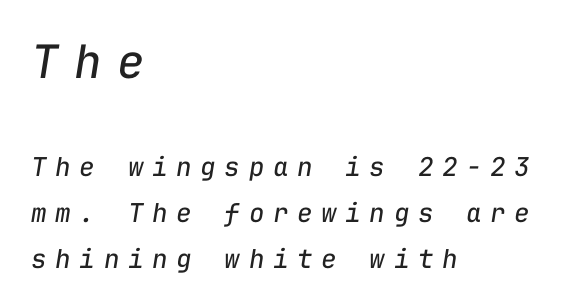
Q: Is the text bold? A: No.
Q: Is the text italic (slanted)? A: Yes, it leans right by about 9 degrees.
Q: Is the text underlined? A: No.
Q: How is the paragraph aligned? A: Left-aligned.
Q: Is the spacing between letters normal or unusually wide? A: Unusually wide.
Q: Which block of text is set in a larger size, the first (top) or the second (bottom)? A: The first (top) one.
Q: Width (condensed, normal, or wide)? A: Normal.
Q: Stroke contrast? A: Low.
Q: x-height? A: Medium.
Q: Monospaced? A: Yes.
